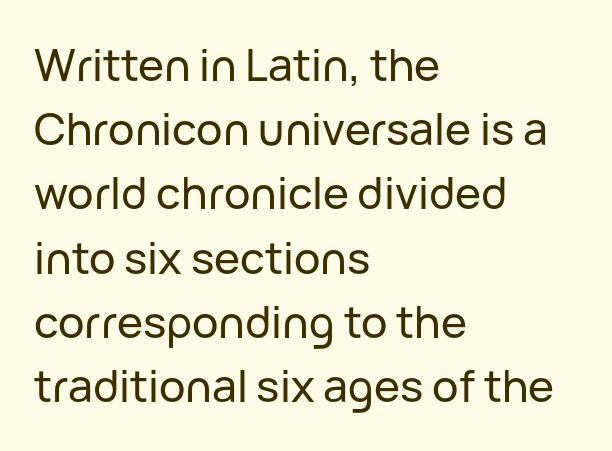
Q: Is the text italic (slanted)? A: No, it is upright.
Q: Is the typeface a serif or a sans-serif typeface? A: Sans-serif.
Q: Is the text underlined? A: No.
Q: How is the paragraph aligned? A: Left-aligned.
Q: Is the spacing between letters normal or unusually wide? A: Normal.
Q: Is the spacing between lines tight, normal or loose? A: Normal.
Q: Width (condensed, normal, or wide)? A: Normal.
Q: Stroke contrast? A: Low.
Q: x-height? A: Medium.
Q: Monospaced? A: No.
